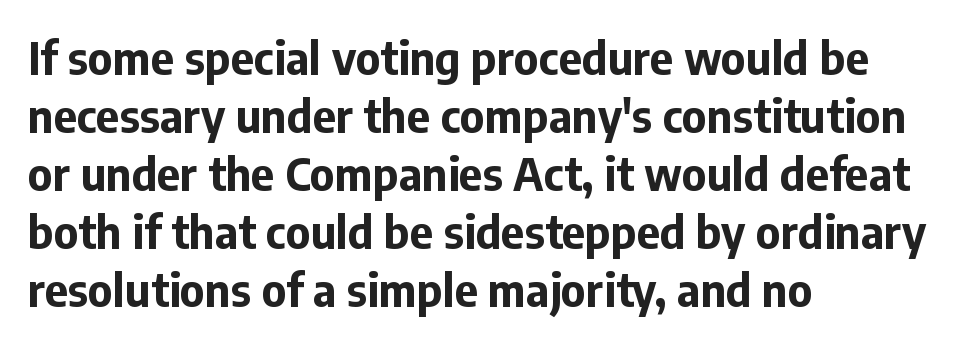
The image shows 45 px bold sans-serif type, upright; set left-aligned, normal line spacing (1.29x), normal letter spacing, not underlined; low stroke contrast and a medium x-height.
